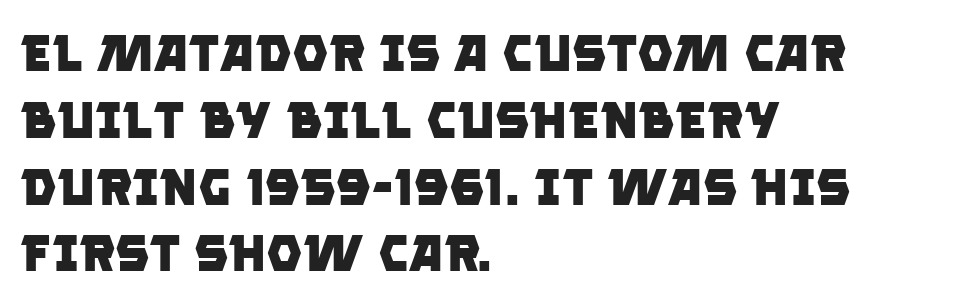
Q: Is the text bold? A: Yes.
Q: Is the typeface a serif or a sans-serif typeface? A: Sans-serif.
Q: Is the text underlined? A: No.
Q: How is the paragraph aligned? A: Left-aligned.
Q: Is the spacing between letters normal or unusually wide? A: Normal.
Q: Is the spacing between lines tight, normal or loose? A: Normal.
Q: Width (condensed, normal, or wide)? A: Normal.
Q: Stroke contrast? A: Low.
Q: x-height? A: Large.
Q: Monospaced? A: No.
